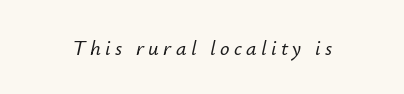
The image shows 21 px text type, italic (leaning right); set unusually wide letter spacing (+0.21 em), not underlined.
